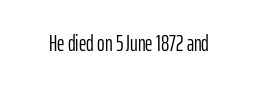
The image shows 23 px text type, upright; set normal letter spacing, not underlined.
